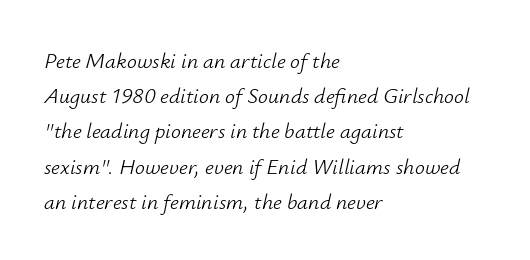
The image shows 22 px text type, italic (leaning right); set left-aligned, normal line spacing (1.6x), normal letter spacing, not underlined.
